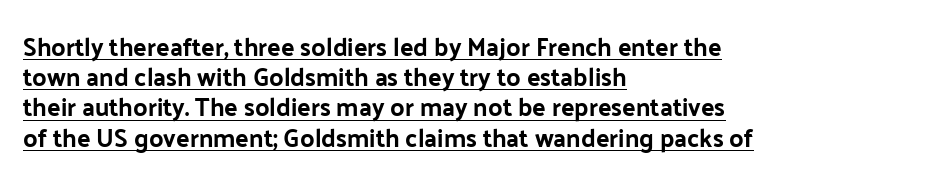
Decoration check: the copy is underlined. Each line starts at the same left margin while the right side varies. Standard letterfit; no display-style spreading of the glyphs. Characters remain perfectly vertical along every line.
